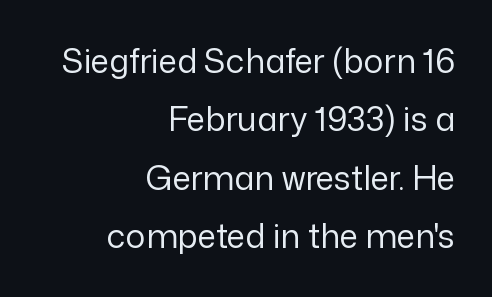
{"serif": "no", "italic": "no", "bold": "no", "weight": "regular", "width": "normal", "stroke_contrast": "low", "x_height": "medium", "monospaced": "no", "underline": "no", "align": "right", "line_spacing_ratio": 1.77, "letter_spacing": "normal", "letter_spacing_em": 0.0, "glyph_px": 33}
